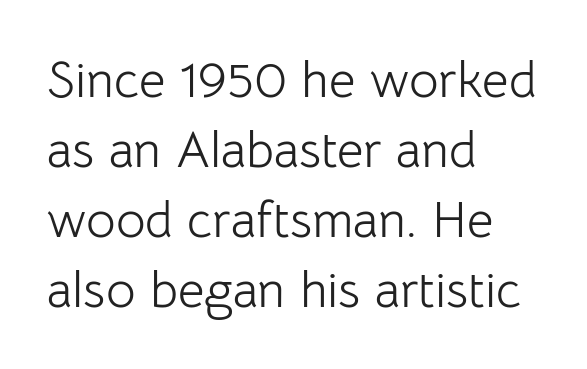
The paragraph has a hard left edge and a soft right edge. Tracking value appears to be zero — textbook default spacing. Descender tails drop into unmarked territory. Notice how the stems are strictly vertical — no italics here. The vertical gap from one line to the next is medium. Character widths vary here, with narrow letters taking less room than wide ones.
